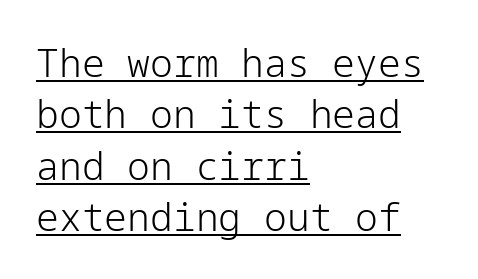
Q: Is the text bold? A: No.
Q: Is the text italic (slanted)? A: No, it is upright.
Q: Is the typeface a serif or a sans-serif typeface? A: Sans-serif.
Q: Is the text underlined? A: Yes.
Q: How is the paragraph aligned? A: Left-aligned.
Q: Is the spacing between letters normal or unusually wide? A: Normal.
Q: Is the spacing between lines tight, normal or loose? A: Normal.
Q: Width (condensed, normal, or wide)? A: Normal.
Q: Stroke contrast? A: Low.
Q: x-height? A: Medium.
